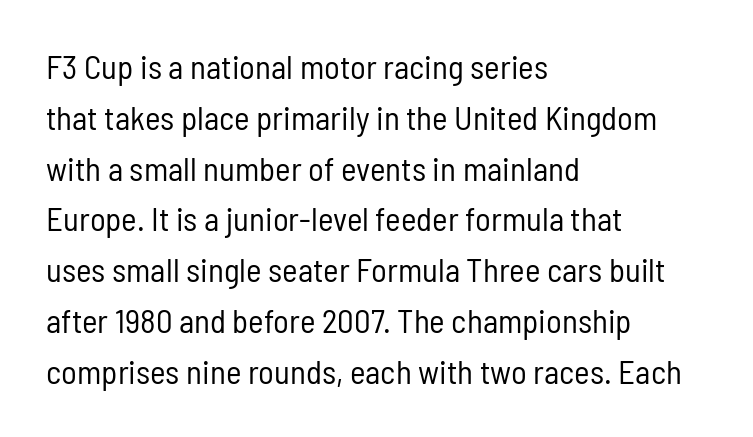
{"serif": "no", "italic": "no", "bold": "no", "weight": "regular", "width": "condensed", "stroke_contrast": "low", "x_height": "medium", "monospaced": "no", "underline": "no", "align": "left", "line_spacing": "normal", "line_spacing_ratio": 1.54, "letter_spacing": "normal", "letter_spacing_em": 0.0, "glyph_px": 33}
